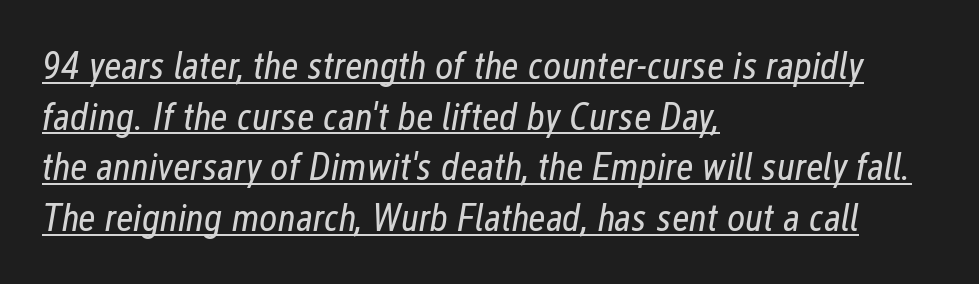
Q: Is the text bold? A: No.
Q: Is the text italic (slanted)? A: Yes, it leans right by about 12 degrees.
Q: Is the text underlined? A: Yes.
Q: How is the paragraph aligned? A: Left-aligned.
Q: Is the spacing between letters normal or unusually wide? A: Normal.
Q: Is the spacing between lines tight, normal or loose? A: Normal.
Q: Width (condensed, normal, or wide)? A: Condensed.
Q: Stroke contrast? A: Low.
Q: x-height? A: Medium.
Q: Monospaced? A: No.
